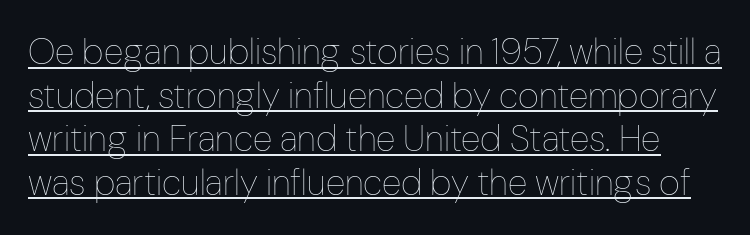
Glyph-to-glyph distance matches everyday printed text. Every character sits straight up, as roman type does. The rendering uses natural spacing where letterforms have individual widths. This is underlined copy, the kind a proofreader might mark for attention.
